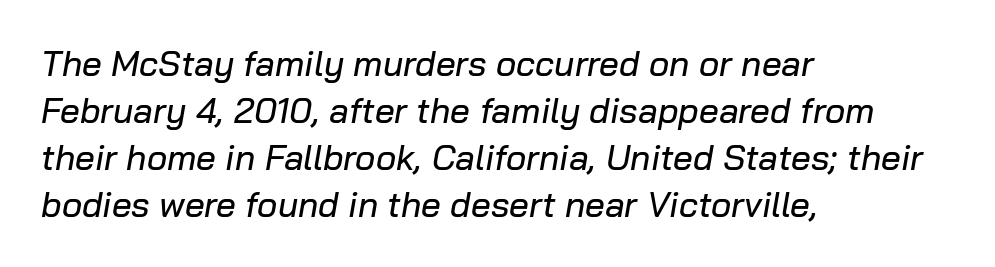
{"italic": "yes", "lean": "right", "slant_degrees": 10, "width": "normal", "stroke_contrast": "low", "x_height": "medium", "monospaced": "no", "underline": "no", "align": "left", "line_spacing": "normal", "line_spacing_ratio": 1.34, "letter_spacing": "normal", "letter_spacing_em": 0.0, "glyph_px": 35}
